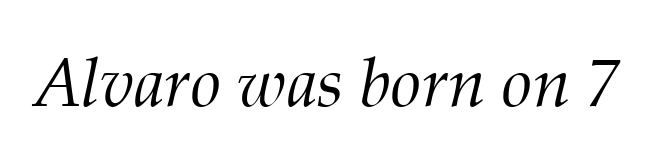
The image shows 68 px light serif type, italic (leaning right); set normal letter spacing, not underlined; medium stroke contrast and a medium x-height.
